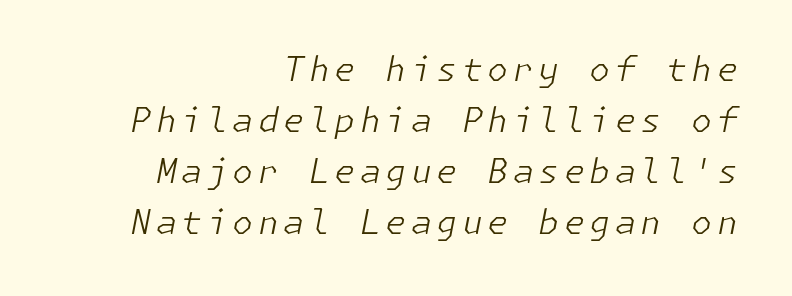
Students, observe: this is what conventionally led text looks like. Layout note: lines flush right. The font sits on the lighter half of the weight spectrum, regular included. The rendering applies a slant to the glyphs.
